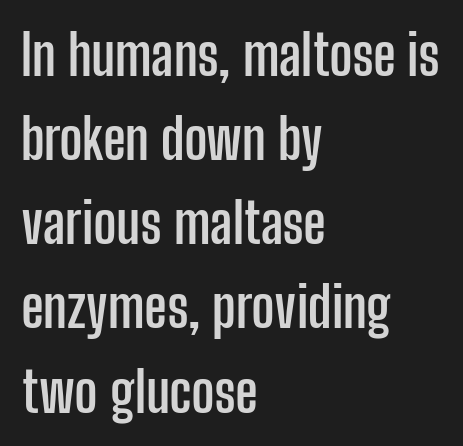
The image shows 55 px semibold, condensed sans-serif type, upright; set left-aligned, normal line spacing (1.53x), normal letter spacing, not underlined; low stroke contrast and a medium x-height.
